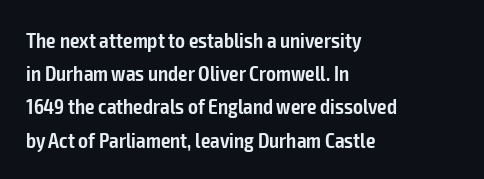
{"italic": "no", "bold": "semi", "underline": "no", "align": "left", "line_spacing": "normal", "line_spacing_ratio": 1.58, "letter_spacing": "normal", "letter_spacing_em": 0.0, "glyph_px": 21}
